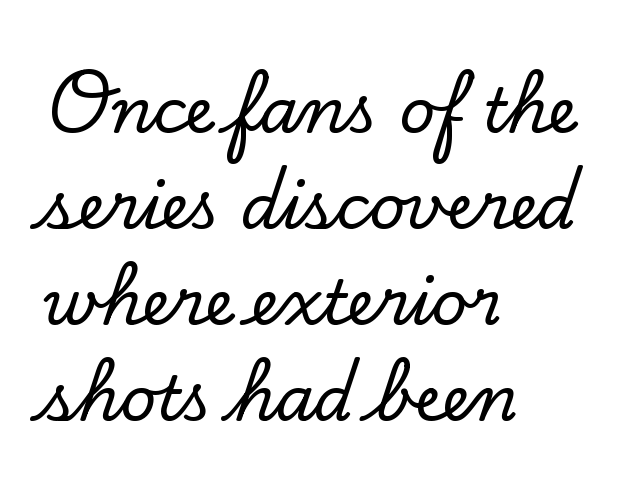
Q: Is the text italic (slanted)? A: Yes.
Q: Is the typeface a serif or a sans-serif typeface? A: Serif.
Q: Is the text underlined? A: No.
Q: How is the paragraph aligned? A: Left-aligned.
Q: Is the spacing between letters normal or unusually wide? A: Normal.
Q: Is the spacing between lines tight, normal or loose? A: Normal.
Q: Width (condensed, normal, or wide)? A: Normal.
Q: Stroke contrast? A: Low.
Q: x-height? A: Small.
Q: Monospaced? A: No.
